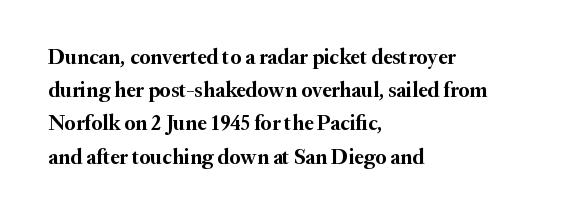
Q: Is the text bold? A: Yes.
Q: Is the text italic (slanted)? A: No, it is upright.
Q: Is the text underlined? A: No.
Q: How is the paragraph aligned? A: Left-aligned.
Q: Is the spacing between letters normal or unusually wide? A: Normal.
Q: Is the spacing between lines tight, normal or loose? A: Normal.
